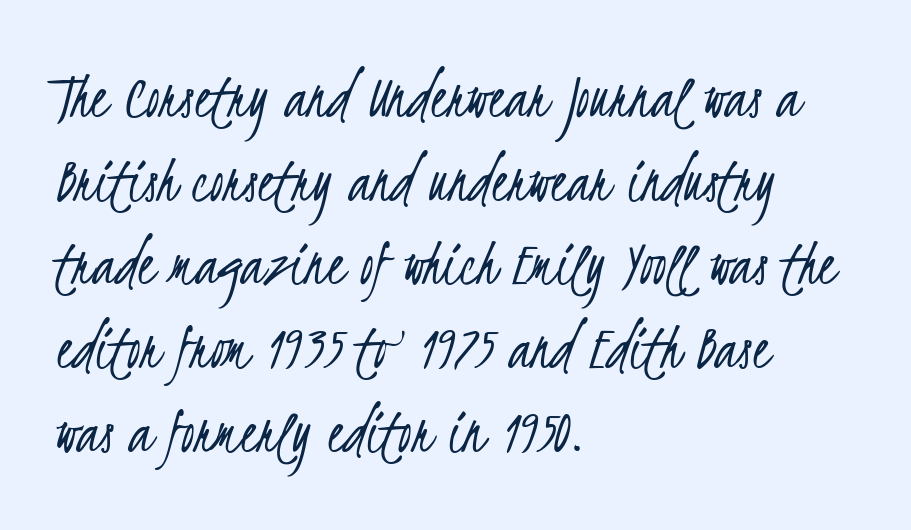
The image shows 67 px light, condensed sans-serif type; set left-aligned, normal line spacing (1.25x), normal letter spacing, not underlined; low stroke contrast and a small x-height.
